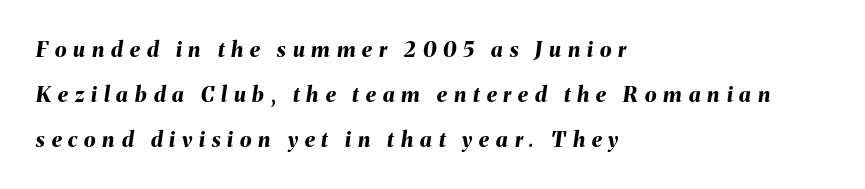
Q: Is the text bold? A: Yes.
Q: Is the text italic (slanted)? A: Yes, it leans right by about 8 degrees.
Q: Is the text underlined? A: No.
Q: How is the paragraph aligned? A: Left-aligned.
Q: Is the spacing between letters normal or unusually wide? A: Unusually wide.
Q: Is the spacing between lines tight, normal or loose? A: Loose.
